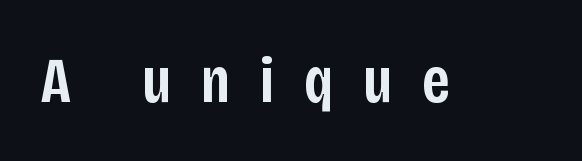
You could not count columns in this text — the font is proportionally spaced. Stroke terminals: plain, sans-serif. This sample uses an upright cut, with every glyph sitting square on the baseline. Between one letter and the next there's a generous, obvious gap. Stroke thickness is moderately raised; the sample reads as semibold. The glyphs are unaccompanied by any horizontal stroke below them.
